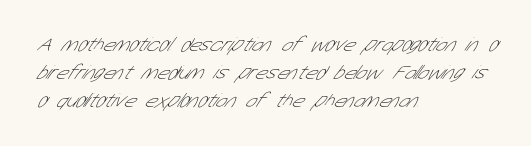
The image shows 20 px text type; set left-aligned, normal line spacing (1.39x), normal letter spacing, not underlined.
